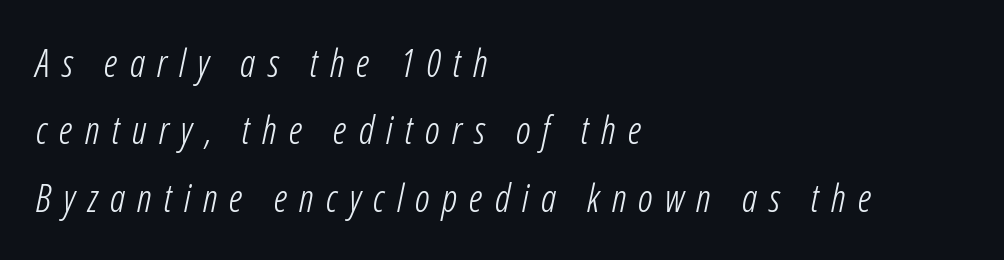
{"italic": "yes", "lean": "right", "slant_degrees": 12, "bold": "no", "weight": "light", "width": "condensed", "stroke_contrast": "low", "x_height": "medium", "monospaced": "no", "underline": "no", "align": "left", "line_spacing_ratio": 1.77, "letter_spacing": "wide", "letter_spacing_em": 0.32, "glyph_px": 38}
